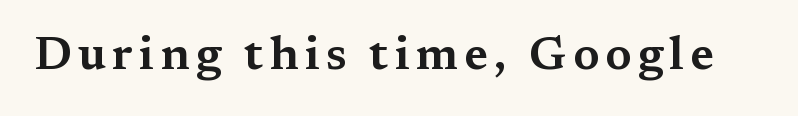
The image shows 47 px wide serif type, upright; set not underlined; medium stroke contrast and a medium x-height.
